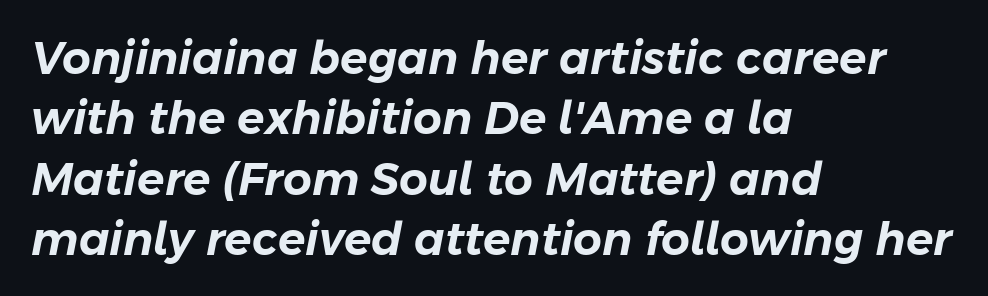
The image shows 45 px text type, italic (leaning right); set left-aligned, normal line spacing (1.34x), normal letter spacing, not underlined; low stroke contrast and a medium x-height.
